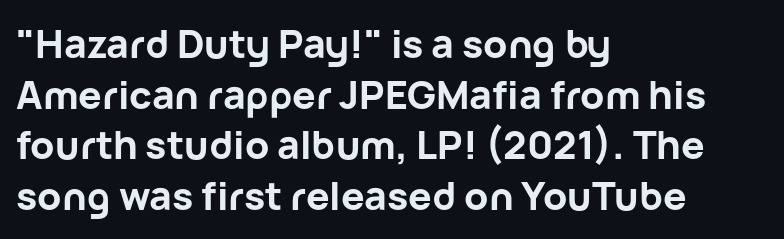
{"serif": "no", "italic": "no", "bold": "yes", "weight": "bold", "width": "normal", "stroke_contrast": "low", "x_height": "medium", "monospaced": "no", "underline": "no", "align": "left", "line_spacing": "normal", "line_spacing_ratio": 1.3, "letter_spacing": "normal", "letter_spacing_em": 0.0, "glyph_px": 39}
